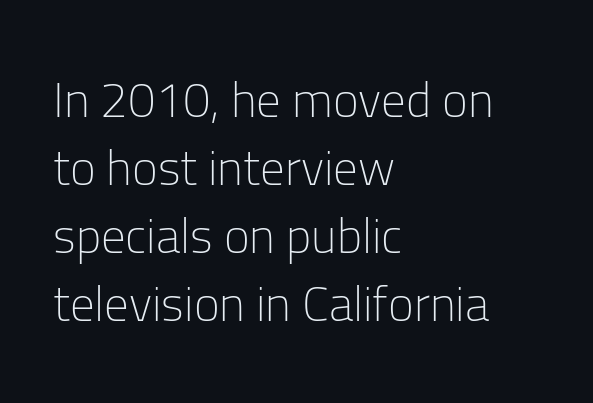
The image shows 49 px light sans-serif type, upright; set left-aligned, normal line spacing (1.39x), normal letter spacing, not underlined; low stroke contrast and a medium x-height.
